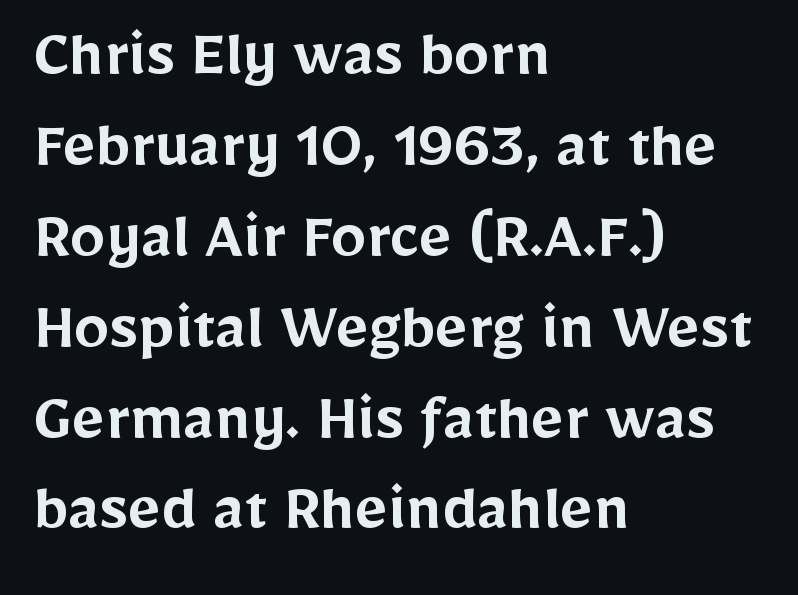
Beneath every word, the page is bare. The face used here is rendered with its standard letterfit. Italic: no, the glyphs are upright roman. Nope, no serifs anywhere on these letters. Compared with typical paragraphs, the rows here are spaced about the same.
